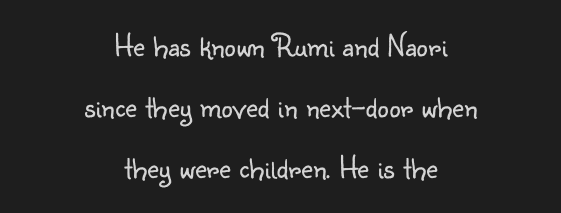
Do the characters align in a grid? No, the font is proportional. Weight: regular or lighter. Note: no serifs on the glyphs. The vertical gap from one line to the next is large. Inter-character spacing is left at the font's built-in metrics. The zone under the glyphs is completely vacant.
